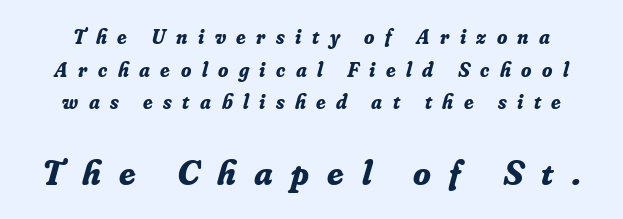
{"serif": "yes", "italic": "yes", "lean": "right", "slant_degrees": 16, "bold": "yes", "weight": "bold", "width": "normal", "stroke_contrast": "low", "x_height": "small", "monospaced": "no", "underline": "no", "line_spacing": "normal", "line_spacing_ratio": 1.55, "letter_spacing": "wide", "letter_spacing_em": 0.5, "larger_block": "second", "size_ratio": 1.71, "glyph_px": 36}
